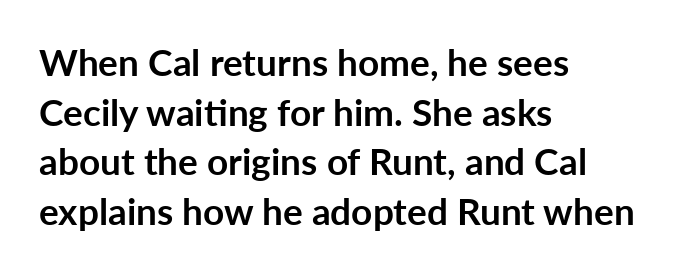
The image shows 37 px semibold sans-serif type, upright; set left-aligned, normal line spacing (1.34x), normal letter spacing, not underlined; low stroke contrast and a medium x-height.
